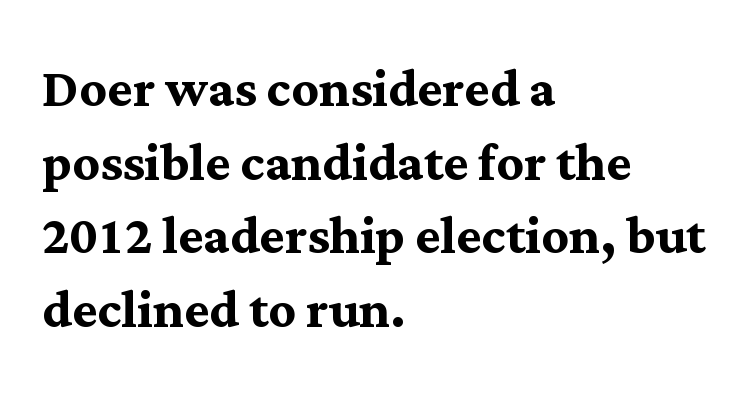
{"serif": "yes", "italic": "no", "bold": "yes", "weight": "semibold", "width": "normal", "stroke_contrast": "medium", "x_height": "medium", "monospaced": "no", "underline": "no", "align": "left", "line_spacing": "tight", "line_spacing_ratio": 1.1, "letter_spacing": "normal", "letter_spacing_em": 0.0, "glyph_px": 67}
